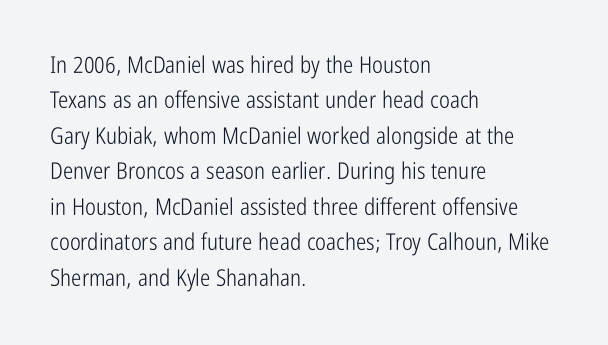
The image shows 23 px text type, upright; set left-aligned, normal line spacing (1.54x), normal letter spacing, not underlined.
